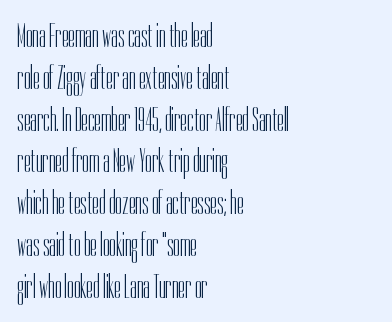
The image shows 34 px light, condensed sans-serif type, upright; set left-aligned, line spacing 1.23x, normal letter spacing, not underlined; low stroke contrast and a medium x-height.
